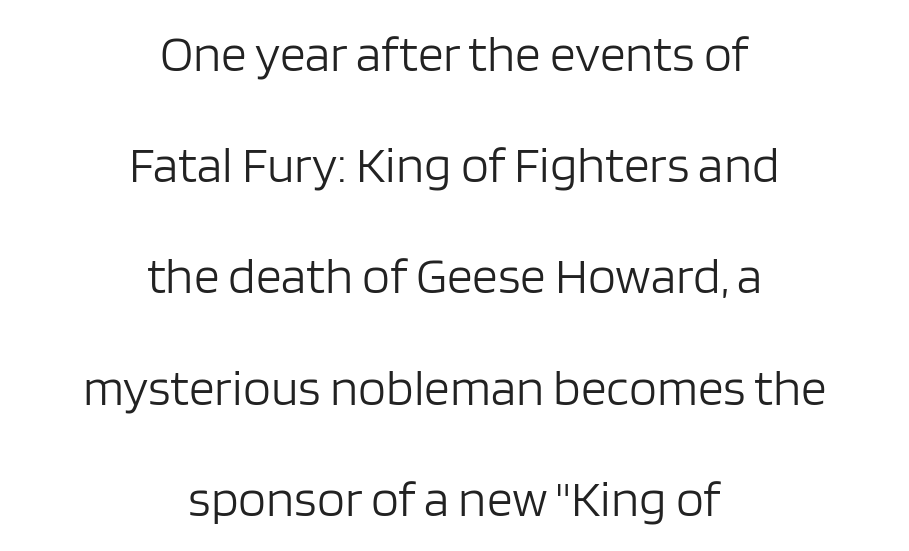
The image shows 51 px light sans-serif type, upright; set centered, loose line spacing (2.18x), normal letter spacing, not underlined; low stroke contrast and a large x-height.
